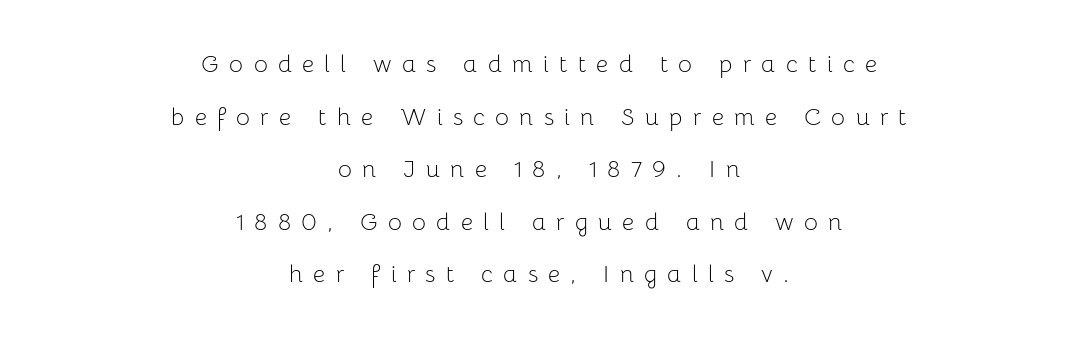
Q: Is the text bold? A: No.
Q: Is the text italic (slanted)? A: No, it is upright.
Q: Is the text underlined? A: No.
Q: How is the paragraph aligned? A: Centered.
Q: Is the spacing between letters normal or unusually wide? A: Unusually wide.
Q: Is the spacing between lines tight, normal or loose? A: Loose.
